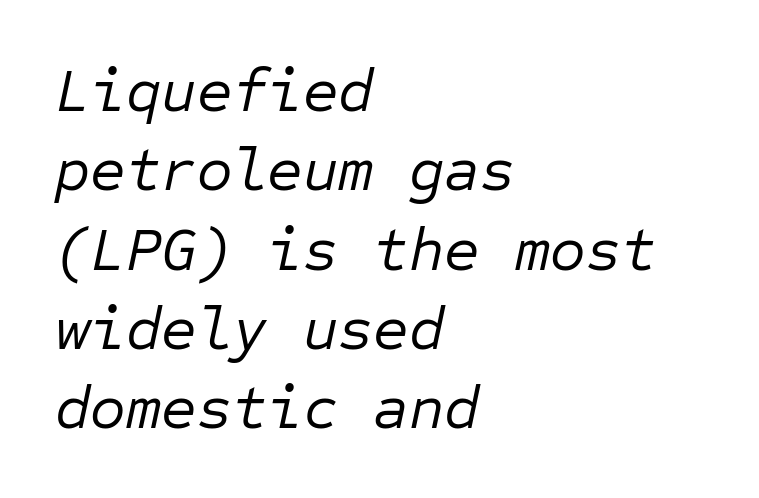
The image shows 61 px regular-weight type, italic (leaning right), monospaced; set left-aligned, normal line spacing (1.3x), normal letter spacing, not underlined; low stroke contrast and a medium x-height.
